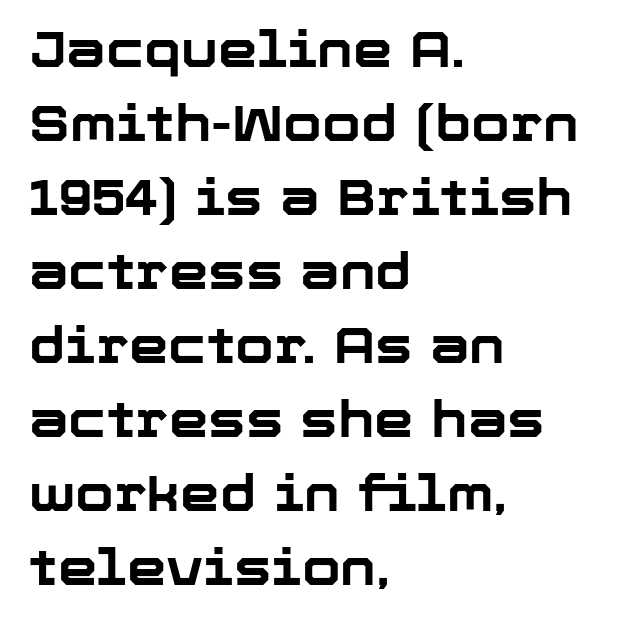
Q: Is the text bold? A: Yes.
Q: Is the text italic (slanted)? A: No, it is upright.
Q: Is the typeface a serif or a sans-serif typeface? A: Sans-serif.
Q: Is the text underlined? A: No.
Q: How is the paragraph aligned? A: Left-aligned.
Q: Is the spacing between letters normal or unusually wide? A: Normal.
Q: Is the spacing between lines tight, normal or loose? A: Normal.
Q: Width (condensed, normal, or wide)? A: Normal.
Q: Stroke contrast? A: Low.
Q: x-height? A: Medium.
Q: Monospaced? A: No.
